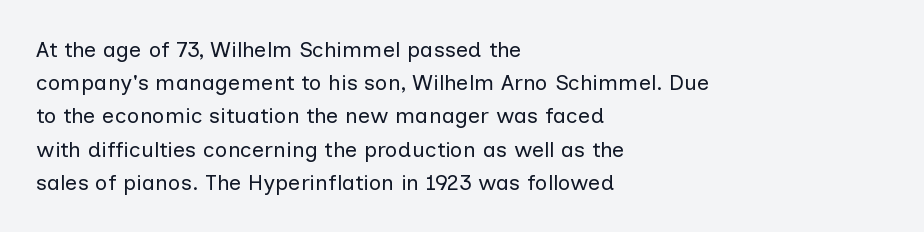
The image shows 22 px text type, upright; set left-aligned, normal line spacing (1.51x), normal letter spacing, not underlined.
